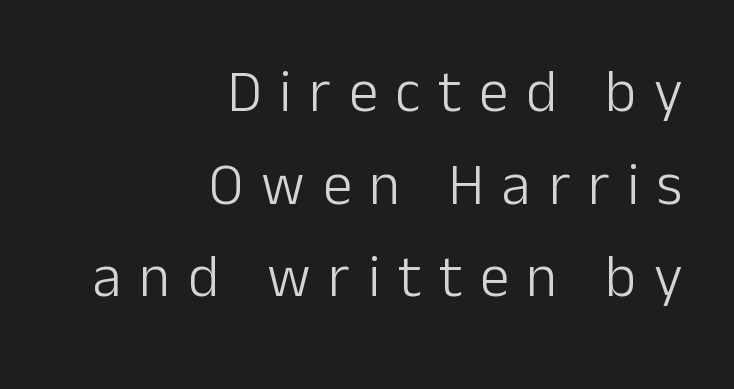
The face used here is rendered with a markedly widened letterfit. You can tell from the bare stems that sans-serif type was used. The ragged edge is on the left, which tells us the setting is flush right. Has an underline been added? It has not.
